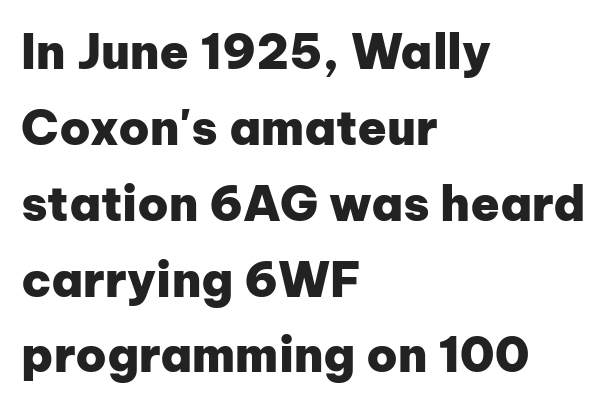
{"serif": "no", "italic": "no", "bold": "yes", "weight": "heavy", "width": "normal", "stroke_contrast": "low", "x_height": "medium", "monospaced": "no", "underline": "no", "align": "left", "line_spacing": "normal", "line_spacing_ratio": 1.58, "letter_spacing": "normal", "letter_spacing_em": 0.0, "glyph_px": 48}
